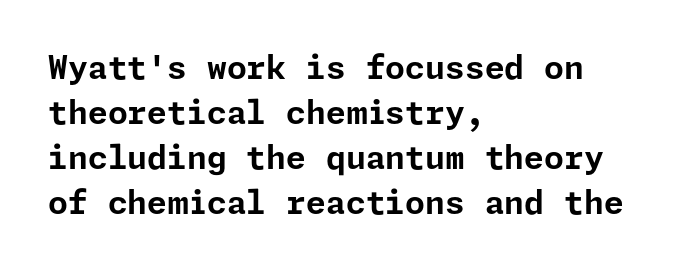
{"serif": "no", "italic": "no", "bold": "yes", "weight": "bold", "width": "normal", "stroke_contrast": "low", "x_height": "medium", "underline": "no", "align": "left", "line_spacing": "normal", "line_spacing_ratio": 1.41, "letter_spacing": "normal", "letter_spacing_em": 0.0, "glyph_px": 32}
